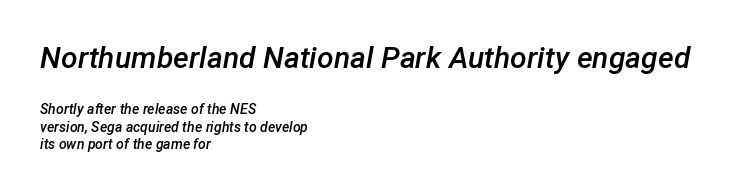
One glance says typical: line gaps are just what's usual. Nobody touched the tracking dial on this one. Weight: semibold (demi). Typesetter's note — upper block bumped up in size, lower block left smaller.
